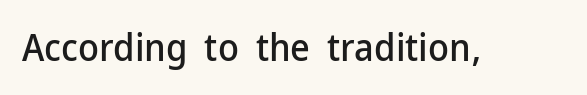
The string is rendered with underlining switched off. Is this a sans? Yes — the strokes have no serifs. Character widths vary here, with narrow letters taking less room than wide ones. Posture: vertical. These lines keep a tight, regular rhythm from letter to letter.
